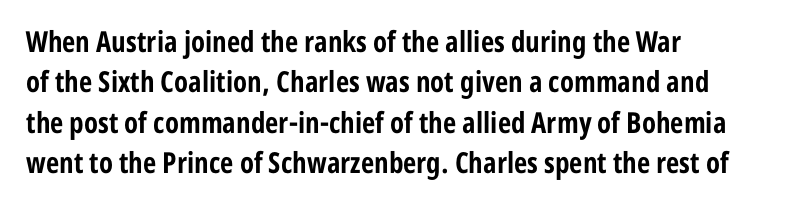
Plain, unruled lines of type. The face used here is proportionally spaced, like ordinary book or web type. Nobody touched the tracking dial on this one. Quick note: interline space is typical. The letters are bold, with thick, heavy strokes.
